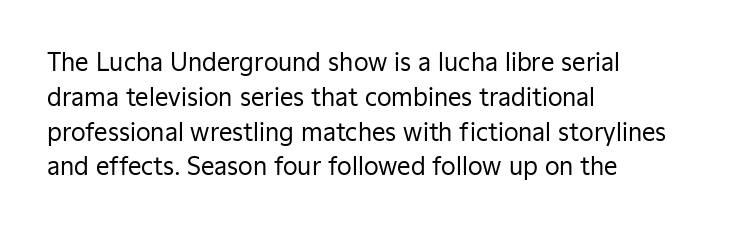
Q: Is the text bold? A: No.
Q: Is the text italic (slanted)? A: No, it is upright.
Q: Is the text underlined? A: No.
Q: How is the paragraph aligned? A: Left-aligned.
Q: Is the spacing between letters normal or unusually wide? A: Normal.
Q: Is the spacing between lines tight, normal or loose? A: Normal.
